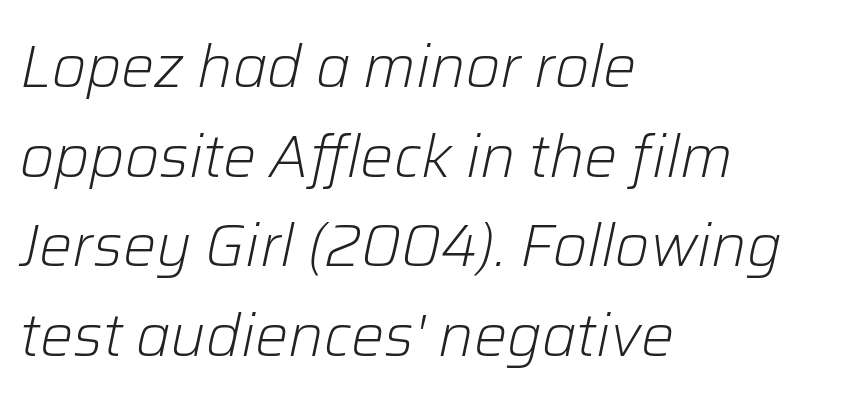
The image shows 59 px light type, italic (leaning right); set left-aligned, normal line spacing (1.52x), normal letter spacing, not underlined; low stroke contrast and a medium x-height.
